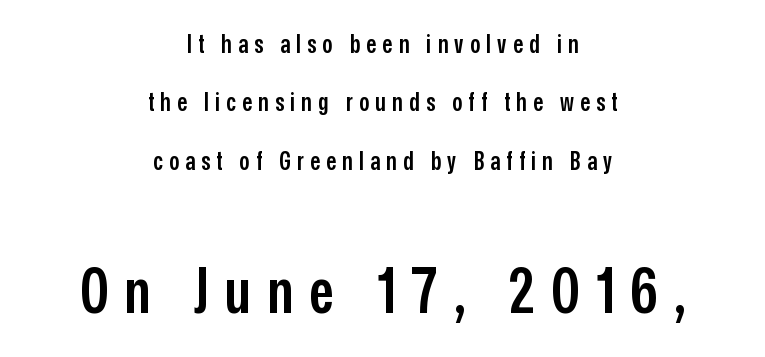
Upright lettering throughout. Descender tails drop into unmarked territory. I'd call this a sans setting — the letters go barefoot. The lower block of text is set noticeably larger than the block above it. Students, note that the glyphs here are deliberately spaced far apart. The text block is weighted toward neither margin, spreading evenly from the middle.
